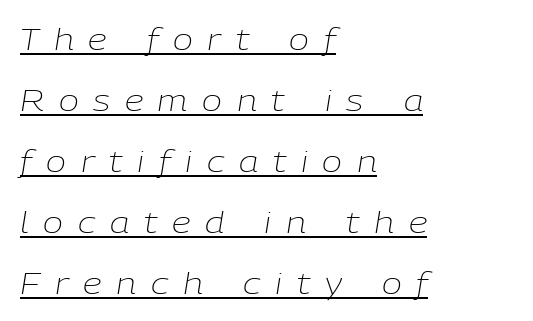
Compared with typical body copy, the letter spacing here is much looser. The letterforms sit at book weight or below. Horizontal bands of white between lines are thick stripes. All the whitespace from short lines collects on the right. Underlining? Definitely there. The whole block is typeset with a tilt.
